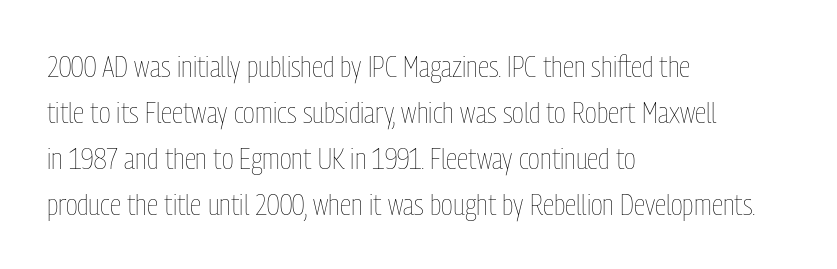
Interline gaps are of average width in this sample. The letters advance in unequal steps, a hallmark of proportional type. No extra ink here — the face is not bold. The font's upright variant was chosen for this text. No word sits above an underline.
